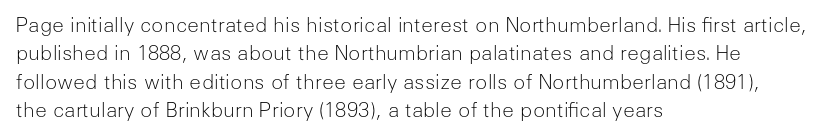
The image shows 20 px text type, upright; set left-aligned, normal line spacing (1.42x), normal letter spacing, not underlined.
